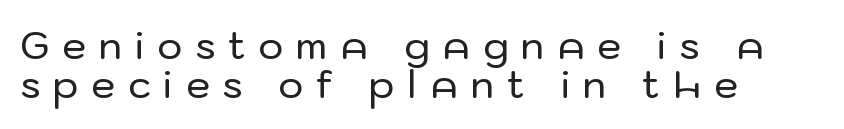
{"serif": "no", "italic": "no", "width": "normal", "stroke_contrast": "low", "x_height": "medium", "monospaced": "no", "underline": "no", "align": "left", "line_spacing": "tight", "line_spacing_ratio": 1.02, "letter_spacing": "wide", "letter_spacing_em": 0.34, "glyph_px": 38}
